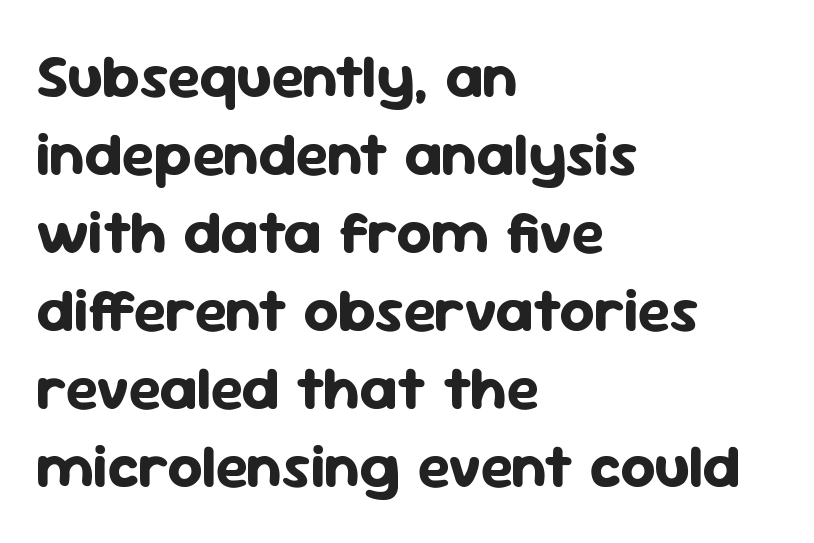
Q: Is the text bold? A: Yes.
Q: Is the text italic (slanted)? A: No, it is upright.
Q: Is the typeface a serif or a sans-serif typeface? A: Sans-serif.
Q: Is the text underlined? A: No.
Q: How is the paragraph aligned? A: Left-aligned.
Q: Is the spacing between letters normal or unusually wide? A: Normal.
Q: Is the spacing between lines tight, normal or loose? A: Normal.
Q: Width (condensed, normal, or wide)? A: Normal.
Q: Stroke contrast? A: Low.
Q: x-height? A: Medium.
Q: Monospaced? A: No.
